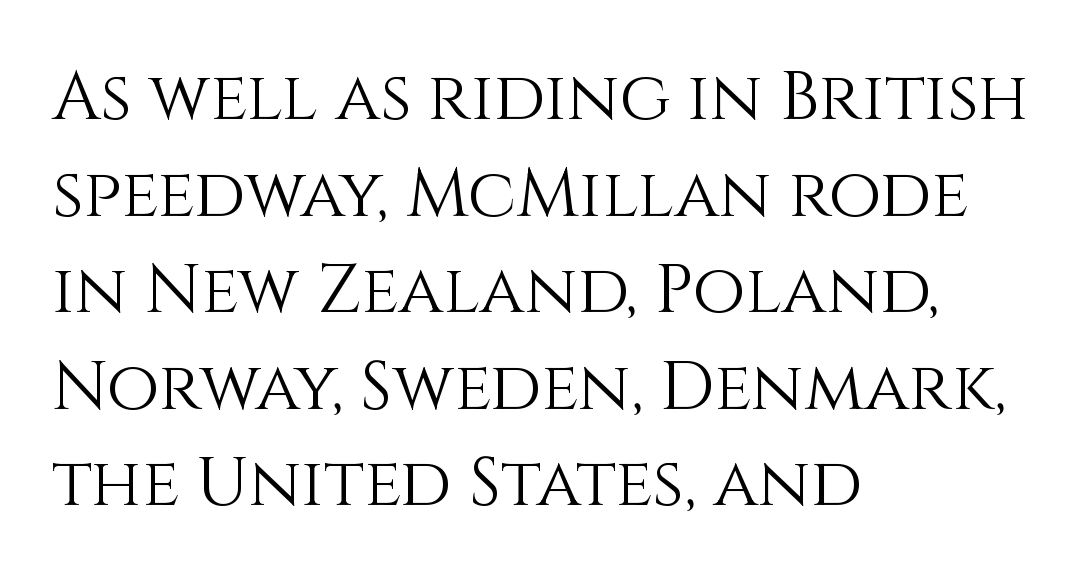
The image shows 68 px light type, upright; set left-aligned, normal line spacing (1.42x), normal letter spacing, not underlined; medium stroke contrast and a large x-height.
